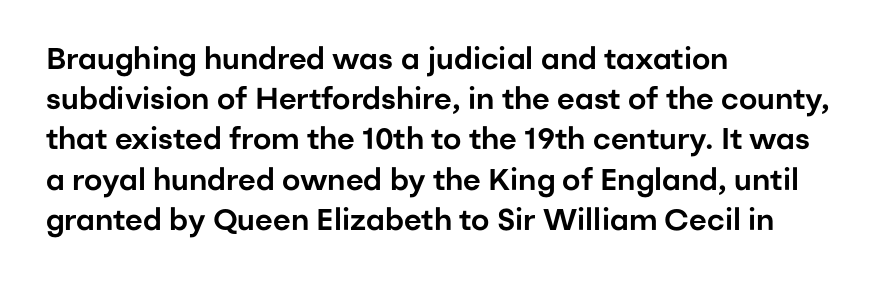
The image shows 30 px sans-serif type, upright; set left-aligned, normal line spacing (1.34x), normal letter spacing, not underlined; low stroke contrast and a medium x-height.
